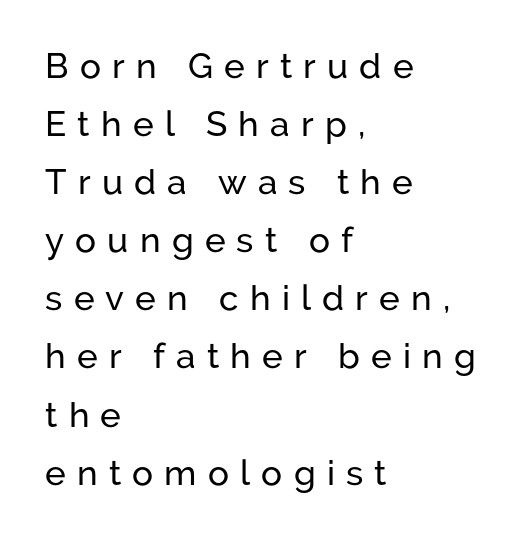
The image shows 35 px sans-serif type, upright; set left-aligned, normal line spacing (1.66x), unusually wide letter spacing (+0.32 em), not underlined; low stroke contrast and a medium x-height.
